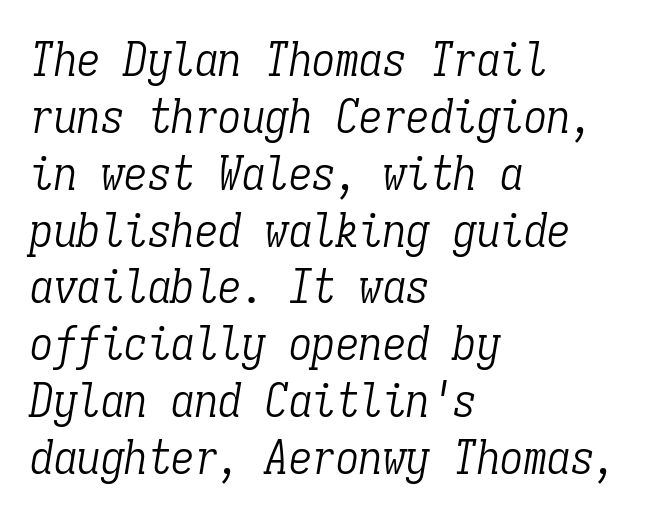
Ink coverage per letter is moderate at most. Each line starts at the same left margin while the right side varies. The strip under each line holds only bare page. Caption: standard tracking, unaltered. Spacing verdict: monospaced, one width for all characters.
